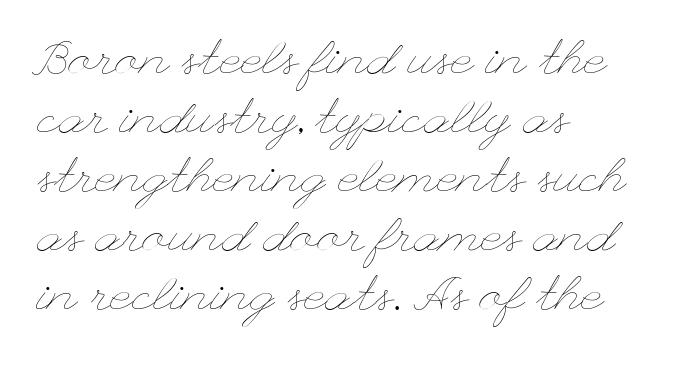
The image shows 48 px thin, wide type; set left-aligned, line spacing 1.23x, normal letter spacing, not underlined; low stroke contrast and a small x-height.
